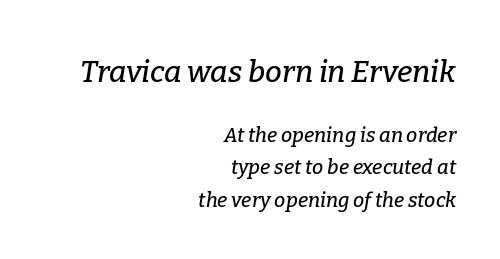
The image shows 30 px serif type, italic (leaning right); set right-aligned, normal line spacing (1.61x), normal letter spacing, not underlined; the first (top) block is 1.5x larger; low stroke contrast and a medium x-height.
